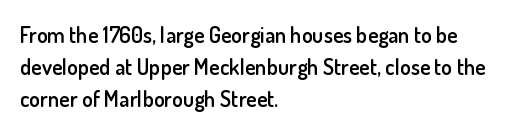
{"italic": "no", "bold": "semi", "underline": "no", "align": "left", "line_spacing": "normal", "line_spacing_ratio": 1.46, "letter_spacing": "normal", "letter_spacing_em": 0.0, "glyph_px": 22}
